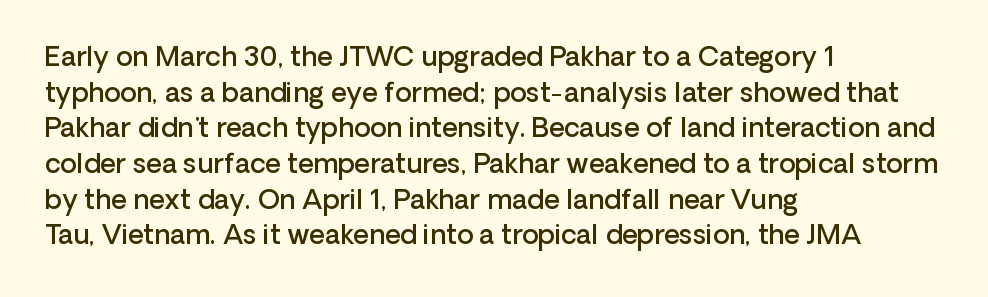
{"italic": "no", "bold": "semi", "underline": "no", "align": "left", "line_spacing": "normal", "line_spacing_ratio": 1.32, "letter_spacing": "normal", "letter_spacing_em": 0.0, "glyph_px": 27}
